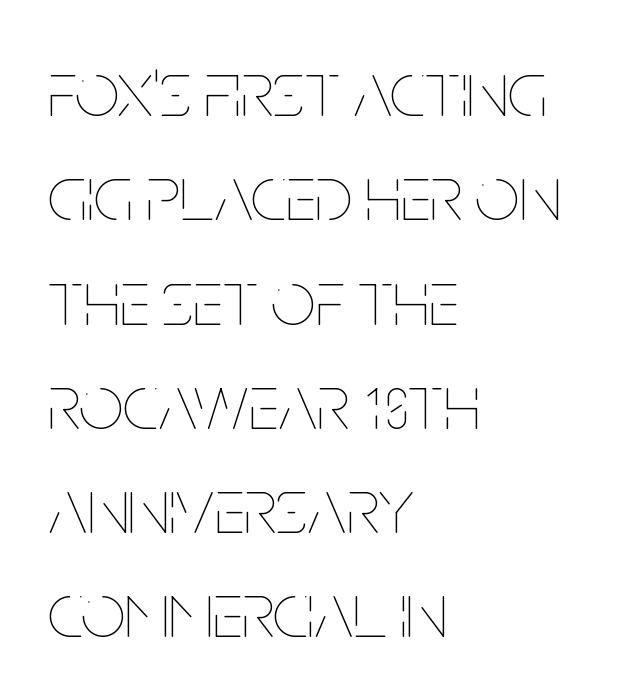
Q: Is the text bold? A: No.
Q: Is the text italic (slanted)? A: No, it is upright.
Q: Is the text underlined? A: No.
Q: How is the paragraph aligned? A: Left-aligned.
Q: Is the spacing between letters normal or unusually wide? A: Normal.
Q: Is the spacing between lines tight, normal or loose? A: Normal.
Q: Width (condensed, normal, or wide)? A: Condensed.
Q: Stroke contrast? A: Low.
Q: x-height? A: Large.
Q: Monospaced? A: No.
